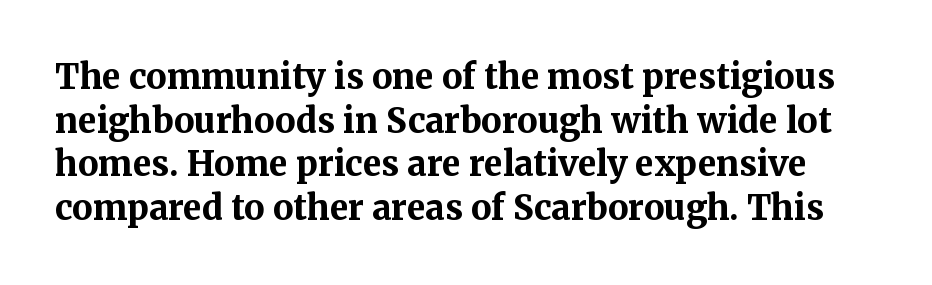
Q: Is the text bold? A: Yes.
Q: Is the text italic (slanted)? A: No, it is upright.
Q: Is the typeface a serif or a sans-serif typeface? A: Serif.
Q: Is the text underlined? A: No.
Q: Is the spacing between letters normal or unusually wide? A: Normal.
Q: Is the spacing between lines tight, normal or loose? A: Normal.
Q: Width (condensed, normal, or wide)? A: Normal.
Q: Stroke contrast? A: Medium.
Q: x-height? A: Medium.
Q: Monospaced? A: No.
